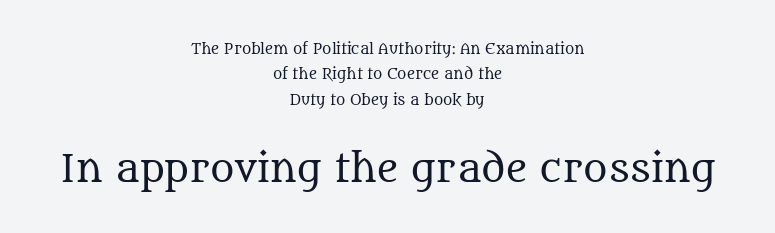
Q: Is the text bold? A: No.
Q: Is the text italic (slanted)? A: No, it is upright.
Q: Is the typeface a serif or a sans-serif typeface? A: Serif.
Q: Is the text underlined? A: No.
Q: How is the paragraph aligned? A: Centered.
Q: Is the spacing between letters normal or unusually wide? A: Normal.
Q: Which block of text is set in a larger size, the first (top) or the second (bottom)? A: The second (bottom) one.
Q: Width (condensed, normal, or wide)? A: Normal.
Q: Stroke contrast? A: Medium.
Q: x-height? A: Large.
Q: Monospaced? A: No.
